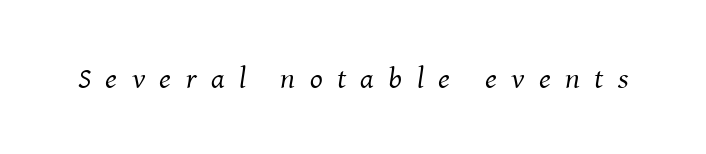
Q: Is the text bold? A: No.
Q: Is the text italic (slanted)? A: Yes, it leans right by about 8 degrees.
Q: Is the typeface a serif or a sans-serif typeface? A: Serif.
Q: Is the text underlined? A: No.
Q: Is the spacing between letters normal or unusually wide? A: Unusually wide.
Q: Width (condensed, normal, or wide)? A: Normal.
Q: Stroke contrast? A: Medium.
Q: x-height? A: Medium.
Q: Monospaced? A: No.
